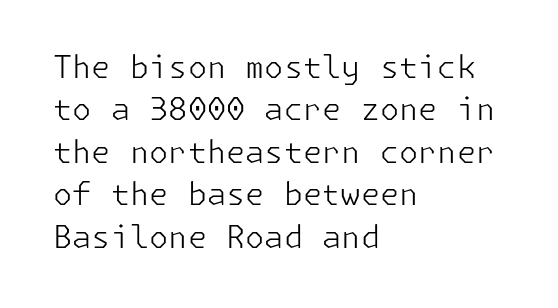
Q: Is the text bold? A: No.
Q: Is the text italic (slanted)? A: No, it is upright.
Q: Is the typeface a serif or a sans-serif typeface? A: Sans-serif.
Q: Is the text underlined? A: No.
Q: How is the paragraph aligned? A: Left-aligned.
Q: Is the spacing between letters normal or unusually wide? A: Normal.
Q: Is the spacing between lines tight, normal or loose? A: Normal.
Q: Width (condensed, normal, or wide)? A: Normal.
Q: Stroke contrast? A: Low.
Q: x-height? A: Medium.
